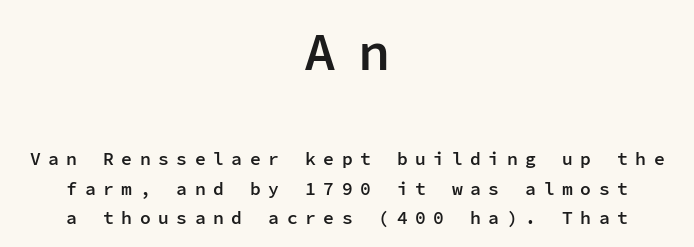
Q: Is the text bold? A: Semi-bold.
Q: Is the text italic (slanted)? A: No, it is upright.
Q: Is the typeface a serif or a sans-serif typeface? A: Sans-serif.
Q: Is the text underlined? A: No.
Q: How is the paragraph aligned? A: Centered.
Q: Is the spacing between letters normal or unusually wide? A: Unusually wide.
Q: Is the spacing between lines tight, normal or loose? A: Normal.
Q: Which block of text is set in a larger size, the first (top) or the second (bottom)? A: The first (top) one.
Q: Width (condensed, normal, or wide)? A: Normal.
Q: Stroke contrast? A: Low.
Q: x-height? A: Medium.
Q: Monospaced? A: Yes.
